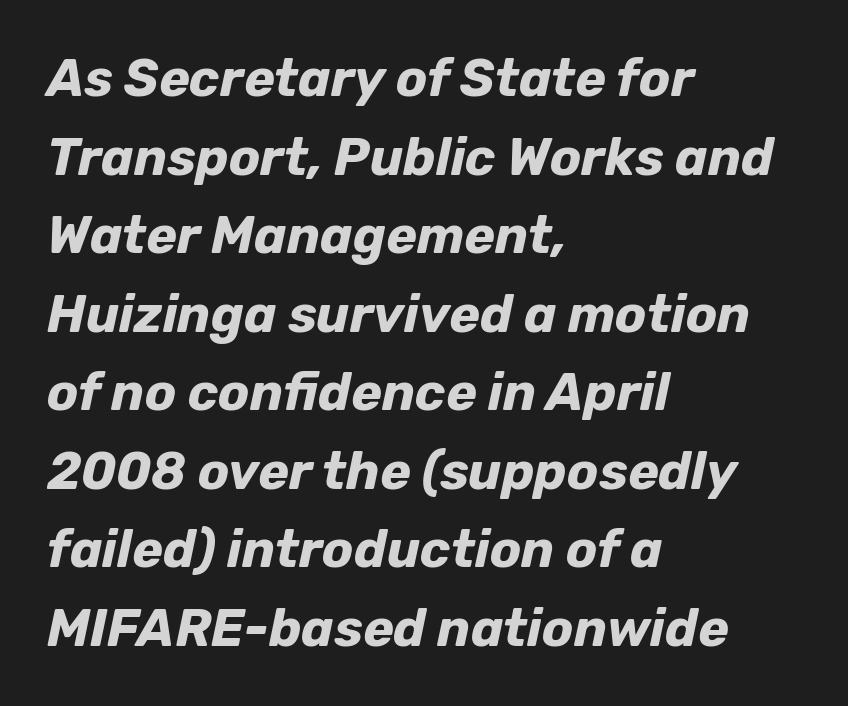
The leading is moderate, giving the passage an even texture. The paragraph shown leans on its left margin. Tracking here is standard; glyphs follow each other at the usual distance. The lettering tilts uniformly, giving the passage an italic look.
